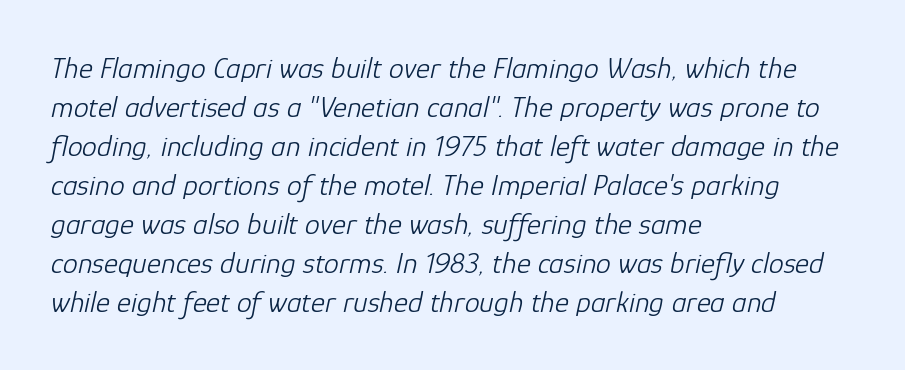
The image shows 30 px light type, italic (leaning right); set left-aligned, normal line spacing (1.3x), normal letter spacing, not underlined; low stroke contrast and a medium x-height.
